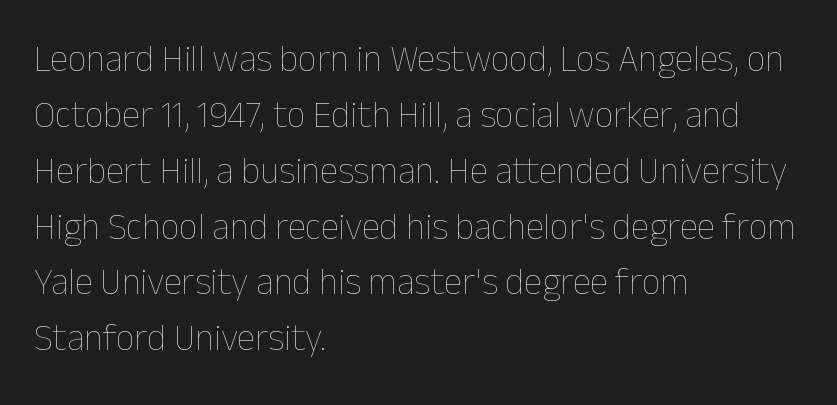
Q: Is the text bold? A: No.
Q: Is the text italic (slanted)? A: No, it is upright.
Q: Is the text underlined? A: No.
Q: How is the paragraph aligned? A: Left-aligned.
Q: Is the spacing between letters normal or unusually wide? A: Normal.
Q: Is the spacing between lines tight, normal or loose? A: Normal.
Q: Width (condensed, normal, or wide)? A: Normal.
Q: Stroke contrast? A: Low.
Q: x-height? A: Medium.
Q: Monospaced? A: No.
